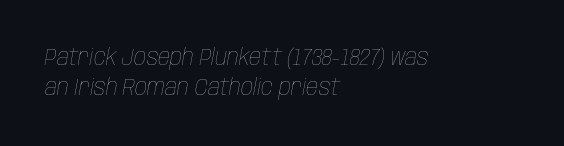
Q: Is the text bold? A: No.
Q: Is the text italic (slanted)? A: Yes, it leans right by about 10 degrees.
Q: Is the text underlined? A: No.
Q: How is the paragraph aligned? A: Left-aligned.
Q: Is the spacing between letters normal or unusually wide? A: Normal.
Q: Is the spacing between lines tight, normal or loose? A: Normal.
